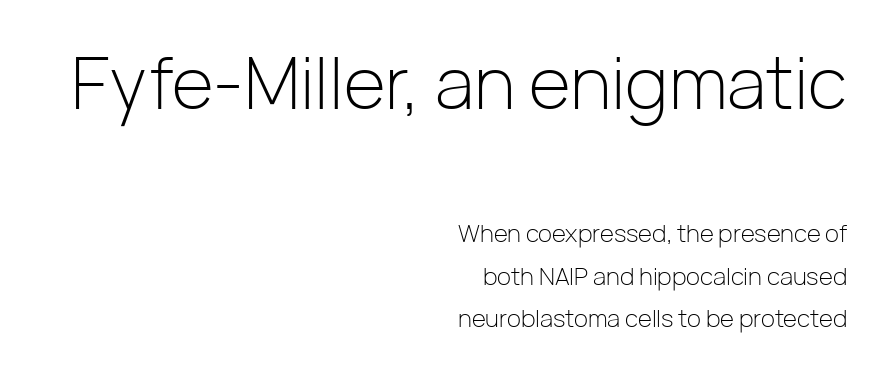
Summary of weight: not heavy and not bold. The type sits square on the baseline with zero lean. These lines stack with their right ends in a neat column. The foot of each line stays bare and open.
